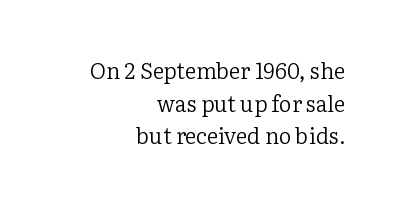
The image shows 22 px text type, upright; set right-aligned, normal line spacing (1.48x), normal letter spacing, not underlined.
